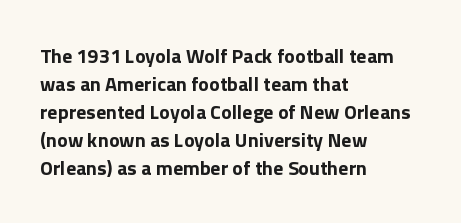
{"italic": "no", "bold": "yes", "underline": "no", "align": "left", "line_spacing": "normal", "line_spacing_ratio": 1.4, "letter_spacing": "normal", "letter_spacing_em": 0.0, "glyph_px": 20}
